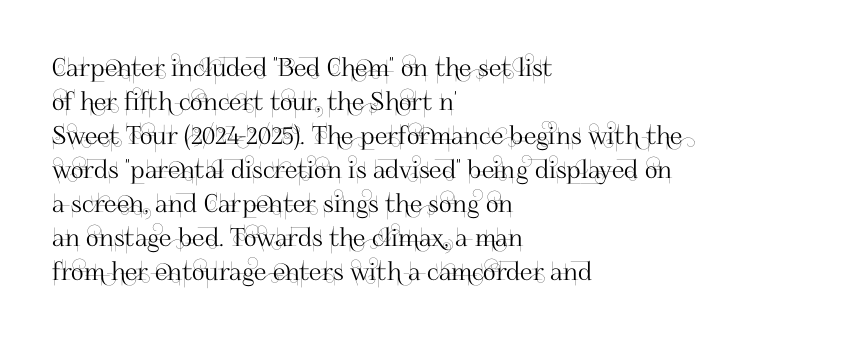
These lines were composed using upright roman letters. Line beginnings align vertically; line endings do not. Quick note: underline off. Nobody touched the tracking dial on this one. Leading matches the norm, producing a regular column.
